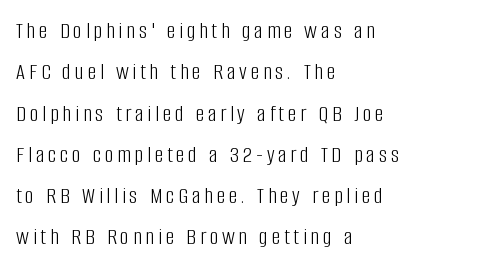
Q: Is the text bold? A: No.
Q: Is the text italic (slanted)? A: No, it is upright.
Q: Is the text underlined? A: No.
Q: How is the paragraph aligned? A: Left-aligned.
